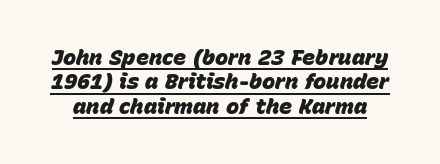
{"italic": "yes", "lean": "right", "slant_degrees": 15, "bold": "yes", "underline": "yes", "line_spacing": "tight", "line_spacing_ratio": 1.11, "letter_spacing": "normal", "letter_spacing_em": 0.0, "glyph_px": 22}
